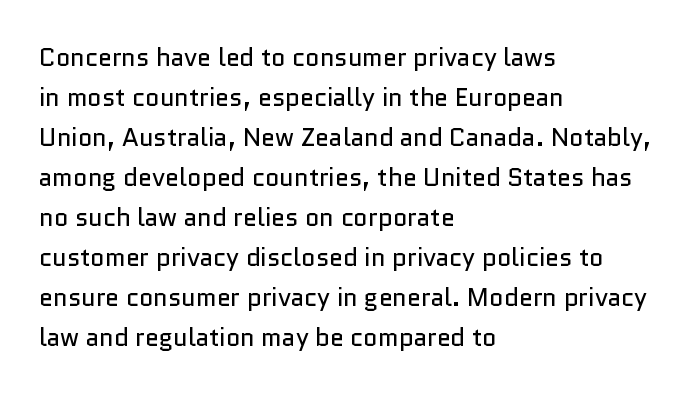
Q: Is the text bold? A: No.
Q: Is the text italic (slanted)? A: No, it is upright.
Q: Is the text underlined? A: No.
Q: How is the paragraph aligned? A: Left-aligned.
Q: Is the spacing between letters normal or unusually wide? A: Normal.
Q: Is the spacing between lines tight, normal or loose? A: Normal.
